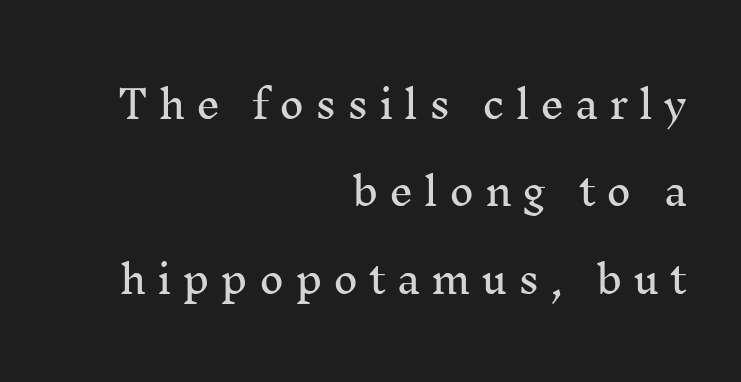
Q: Is the text italic (slanted)? A: No, it is upright.
Q: Is the typeface a serif or a sans-serif typeface? A: Serif.
Q: Is the text underlined? A: No.
Q: How is the paragraph aligned? A: Right-aligned.
Q: Is the spacing between letters normal or unusually wide? A: Unusually wide.
Q: Is the spacing between lines tight, normal or loose? A: Loose.
Q: Width (condensed, normal, or wide)? A: Normal.
Q: Stroke contrast? A: Medium.
Q: x-height? A: Medium.
Q: Monospaced? A: No.
